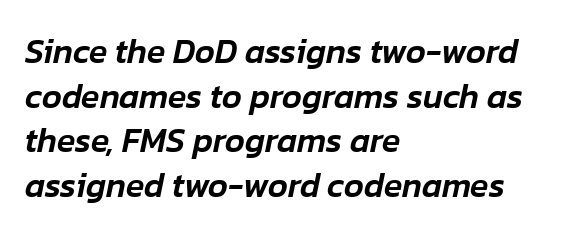
Every row of glyphs begins at an identical x-position on the left. The passage shown has conventional tracking throughout. This sample has the flowing, uneven cadence of proportional lettering. Summary of vertical rhythm: regular, with standard interline spacing.
